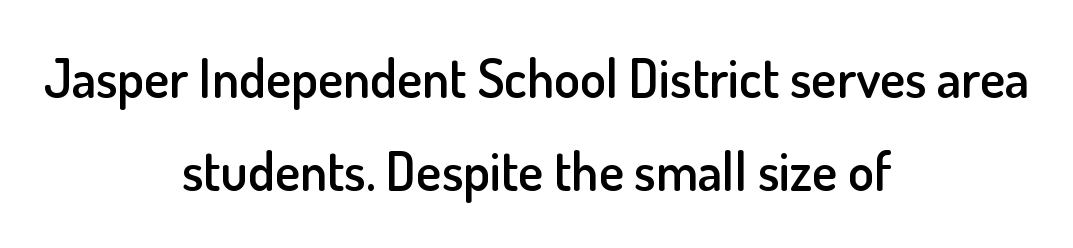
{"serif": "no", "italic": "no", "bold": "semi", "weight": "semibold", "width": "normal", "stroke_contrast": "low", "x_height": "small", "monospaced": "no", "underline": "no", "align": "center", "line_spacing_ratio": 1.76, "letter_spacing": "normal", "letter_spacing_em": 0.0, "glyph_px": 53}
